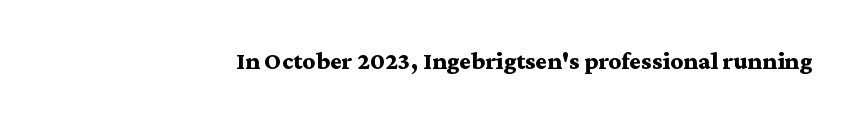
Q: Is the text bold? A: Yes.
Q: Is the text italic (slanted)? A: No, it is upright.
Q: Is the text underlined? A: No.
Q: How is the paragraph aligned? A: Right-aligned.
Q: Is the spacing between letters normal or unusually wide? A: Normal.
